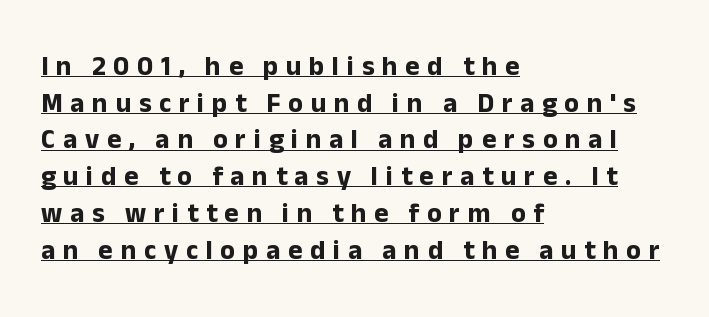
{"italic": "no", "bold": "yes", "underline": "yes", "align": "left", "line_spacing": "normal", "line_spacing_ratio": 1.36, "letter_spacing": "wide", "letter_spacing_em": 0.29, "glyph_px": 27}
